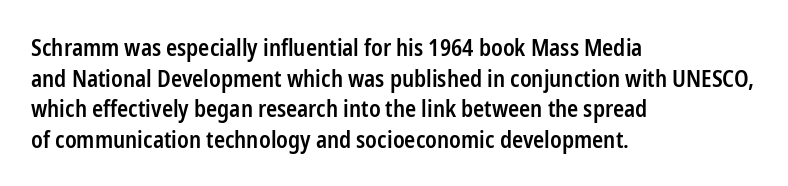
The image shows 23 px text type, upright; set left-aligned, normal line spacing (1.33x), normal letter spacing, not underlined.
